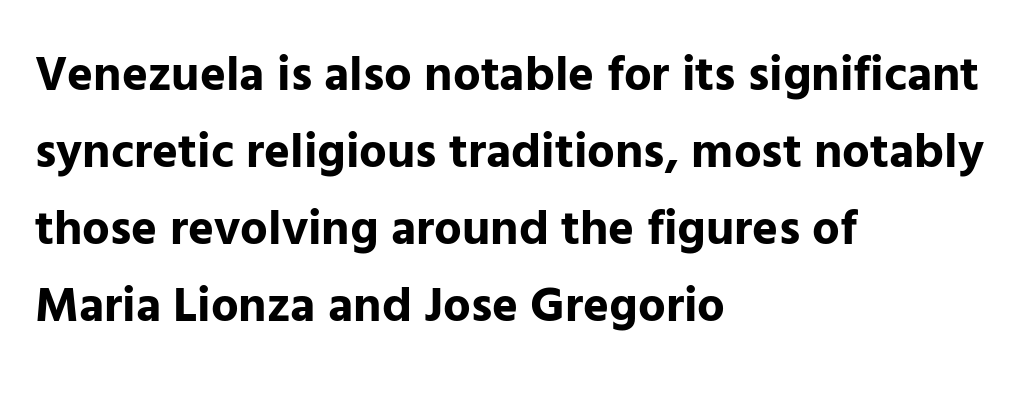
The image shows 49 px bold sans-serif type, upright; set left-aligned, normal line spacing (1.57x), normal letter spacing, not underlined; low stroke contrast and a medium x-height.
